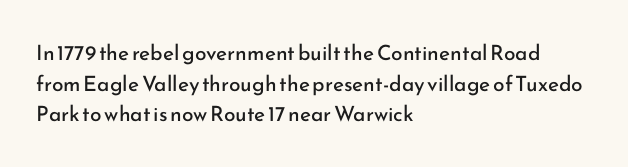
The strip under each line holds only bare page. The lines in this sample share a left origin and differ only in where they stop. The block of text has a typical density, with ordinary space between rows. A typesetter would call this zero additional tracking. Each stroke keeps to a modest, everyday thickness or less. Style check: upright.
